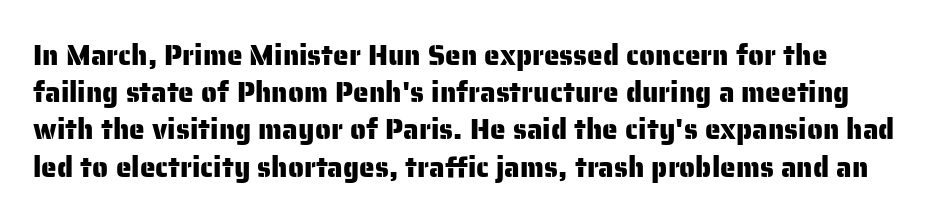
Descender tails drop into unmarked territory. The text was rendered using a sans face with plain stroke endings. What's the leading like? Ordinary, nothing unusual. Students, note that the glyphs here touch the page at normal intervals. The passage shown is typed in a proportional face where columns would drift.
